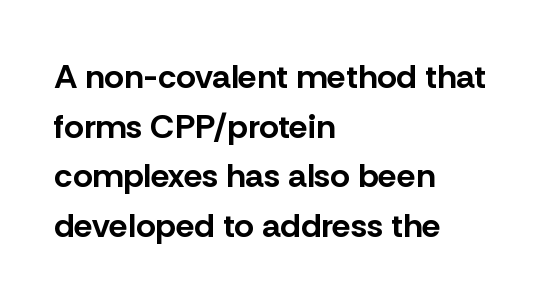
The image shows 34 px bold sans-serif type, upright; set left-aligned, normal line spacing (1.46x), normal letter spacing, not underlined; low stroke contrast and a medium x-height.
